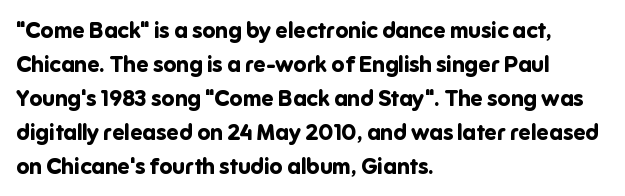
Q: Is the text bold? A: Yes.
Q: Is the text italic (slanted)? A: No, it is upright.
Q: Is the text underlined? A: No.
Q: How is the paragraph aligned? A: Left-aligned.
Q: Is the spacing between letters normal or unusually wide? A: Normal.
Q: Is the spacing between lines tight, normal or loose? A: Normal.
